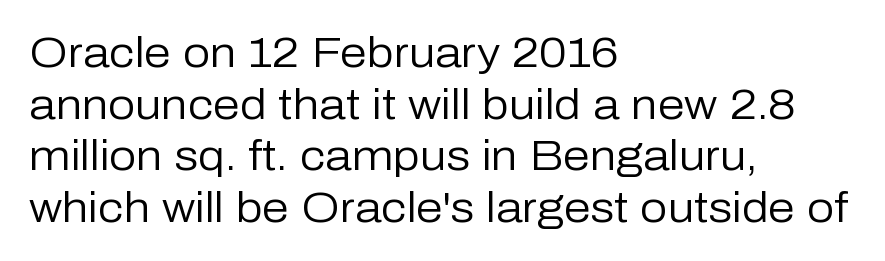
Q: Is the text bold? A: No.
Q: Is the text italic (slanted)? A: No, it is upright.
Q: Is the typeface a serif or a sans-serif typeface? A: Sans-serif.
Q: Is the text underlined? A: No.
Q: How is the paragraph aligned? A: Left-aligned.
Q: Is the spacing between letters normal or unusually wide? A: Normal.
Q: Width (condensed, normal, or wide)? A: Normal.
Q: Stroke contrast? A: Low.
Q: x-height? A: Medium.
Q: Monospaced? A: No.
